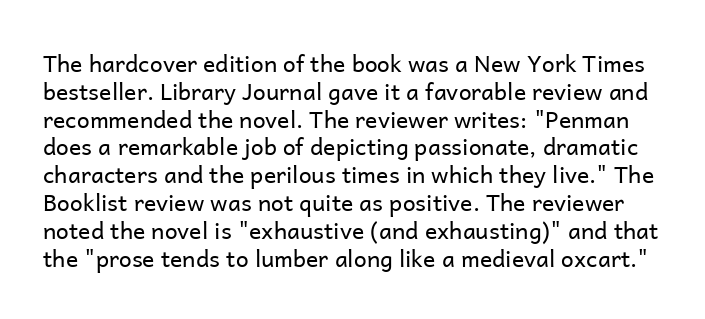
The image shows 23 px text type, upright; set line spacing 1.21x, normal letter spacing, not underlined.
